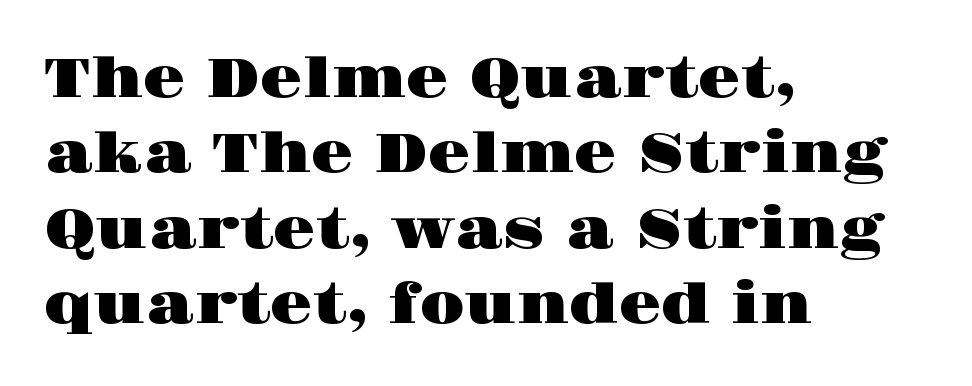
Q: Is the text italic (slanted)? A: No, it is upright.
Q: Is the typeface a serif or a sans-serif typeface? A: Serif.
Q: Is the text underlined? A: No.
Q: How is the paragraph aligned? A: Left-aligned.
Q: Is the spacing between letters normal or unusually wide? A: Normal.
Q: Is the spacing between lines tight, normal or loose? A: Normal.
Q: Width (condensed, normal, or wide)? A: Wide.
Q: Stroke contrast? A: High.
Q: x-height? A: Large.
Q: Monospaced? A: No.
